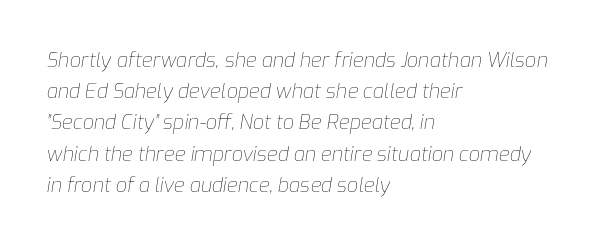
{"italic": "yes", "lean": "right", "slant_degrees": 9, "bold": "no", "underline": "no", "align": "left", "line_spacing": "normal", "line_spacing_ratio": 1.56, "letter_spacing": "normal", "letter_spacing_em": 0.0, "glyph_px": 20}
